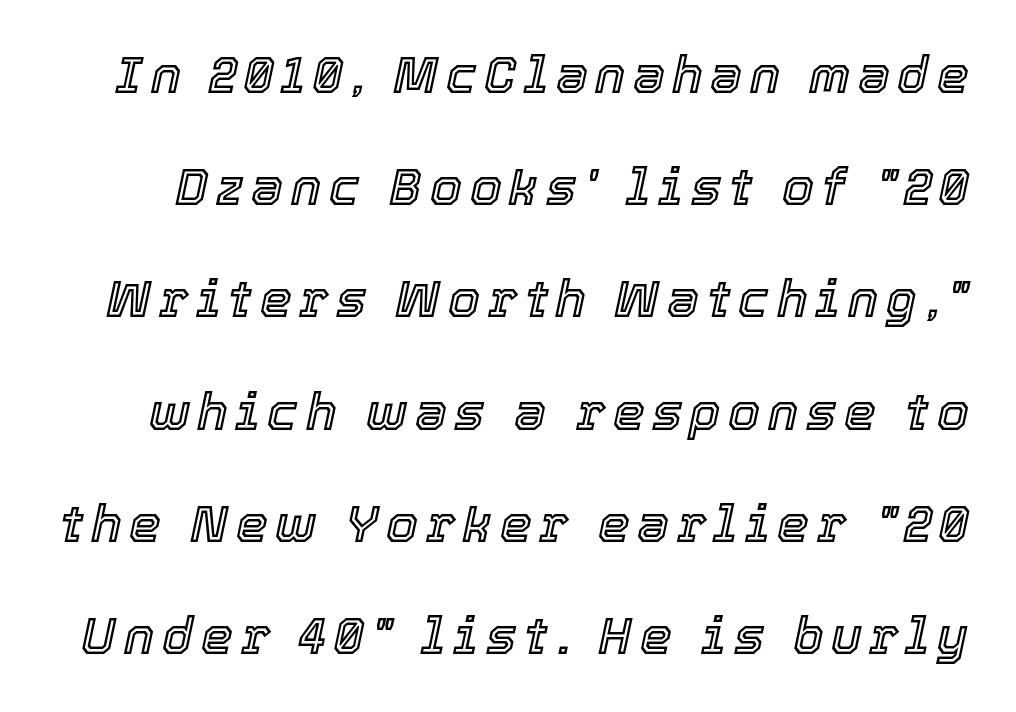
Q: Is the text italic (slanted)? A: Yes, it leans right by about 12 degrees.
Q: Is the text underlined? A: No.
Q: Is the spacing between lines tight, normal or loose? A: Loose.
Q: Width (condensed, normal, or wide)? A: Normal.
Q: x-height? A: Medium.
Q: Monospaced? A: No.
